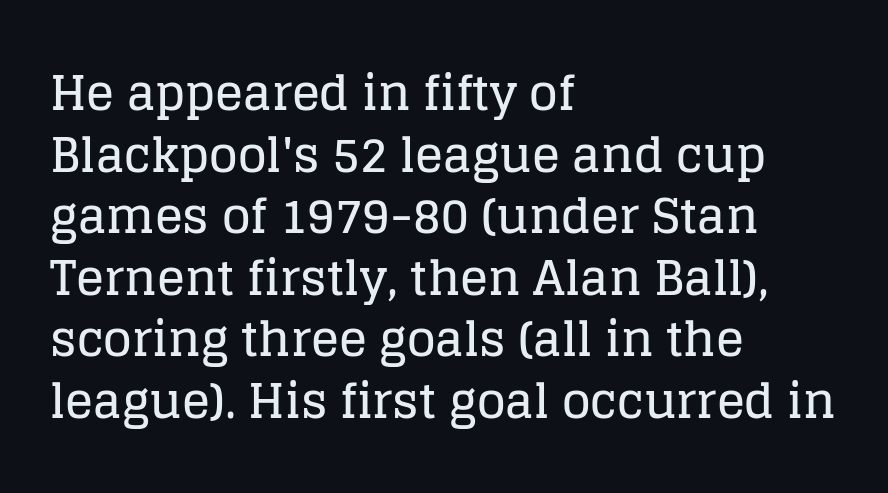
The image shows 47 px serif type, upright; set left-aligned, normal line spacing (1.31x), normal letter spacing, not underlined; low stroke contrast and a large x-height.
